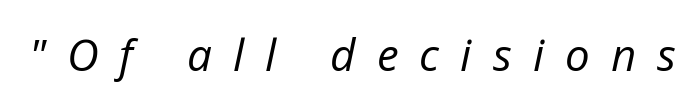
Q: Is the text bold? A: No.
Q: Is the text italic (slanted)? A: Yes, it leans right by about 12 degrees.
Q: Is the text underlined? A: No.
Q: Is the spacing between letters normal or unusually wide? A: Unusually wide.
Q: Width (condensed, normal, or wide)? A: Normal.
Q: Stroke contrast? A: Low.
Q: x-height? A: Medium.
Q: Monospaced? A: No.
